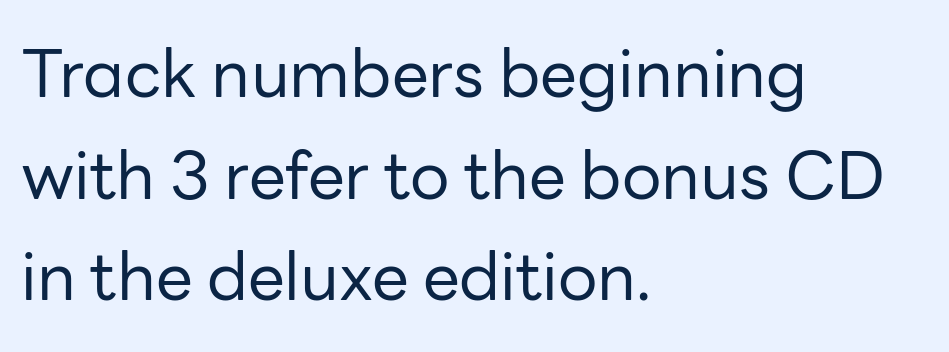
{"serif": "no", "italic": "no", "bold": "no", "weight": "regular", "width": "normal", "stroke_contrast": "low", "x_height": "medium", "monospaced": "no", "underline": "no", "align": "left", "line_spacing": "normal", "line_spacing_ratio": 1.54, "letter_spacing": "normal", "letter_spacing_em": 0.0, "glyph_px": 66}
